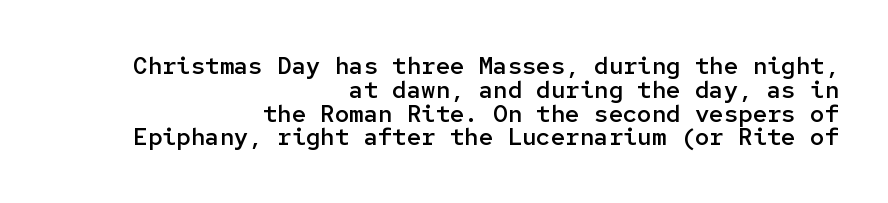
Q: Is the text bold? A: Semi-bold.
Q: Is the text italic (slanted)? A: No, it is upright.
Q: Is the text underlined? A: No.
Q: How is the paragraph aligned? A: Right-aligned.
Q: Is the spacing between letters normal or unusually wide? A: Normal.
Q: Is the spacing between lines tight, normal or loose? A: Tight.
